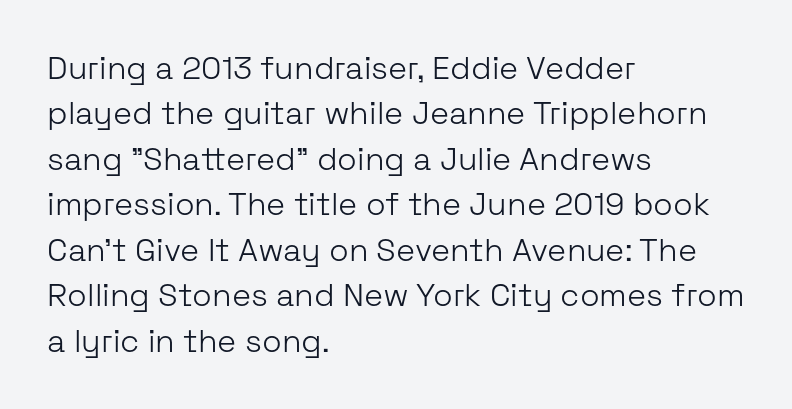
The image shows 32 px light sans-serif type, upright; set left-aligned, normal line spacing (1.42x), normal letter spacing, not underlined; low stroke contrast and a medium x-height.
